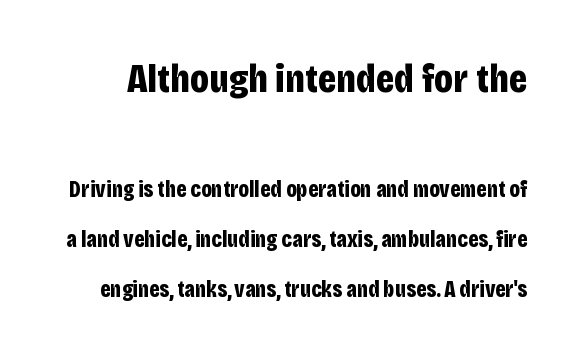
Q: Is the text bold? A: Yes.
Q: Is the text italic (slanted)? A: No, it is upright.
Q: Is the typeface a serif or a sans-serif typeface? A: Sans-serif.
Q: Is the text underlined? A: No.
Q: Is the spacing between letters normal or unusually wide? A: Normal.
Q: Is the spacing between lines tight, normal or loose? A: Loose.
Q: Which block of text is set in a larger size, the first (top) or the second (bottom)? A: The first (top) one.
Q: Width (condensed, normal, or wide)? A: Condensed.
Q: Stroke contrast? A: Low.
Q: x-height? A: Large.
Q: Monospaced? A: No.
